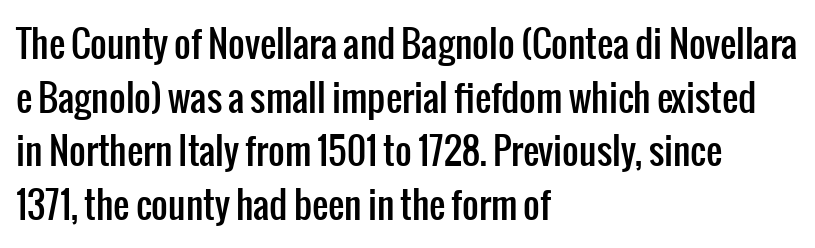
Spacing between characters is what you'd get straight out of the box. The letters carry no serifs — their stems end cleanly without finishing strokes. Each row of text sits above clean, open space. This sample has the flowing, uneven cadence of proportional lettering. Reading down the block, your eye returns to a fixed left position each line. Does the lettering tilt? It doesn't — this is upright.
